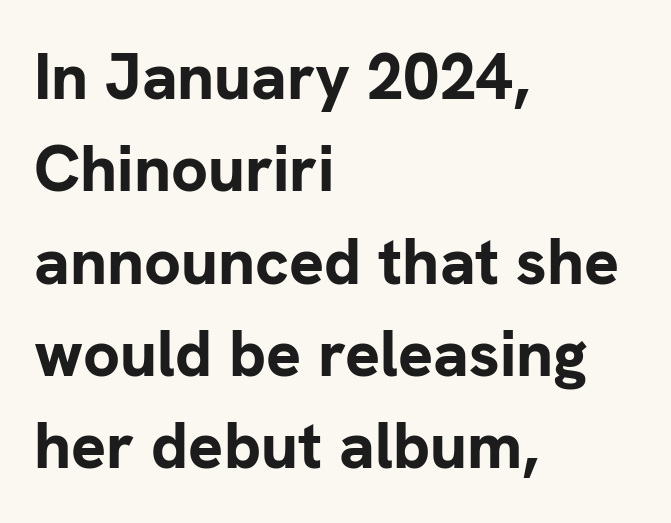
{"serif": "no", "italic": "no", "bold": "yes", "weight": "bold", "width": "normal", "stroke_contrast": "low", "x_height": "medium", "monospaced": "no", "underline": "no", "align": "left", "line_spacing": "normal", "line_spacing_ratio": 1.42, "letter_spacing": "normal", "letter_spacing_em": 0.0, "glyph_px": 65}
